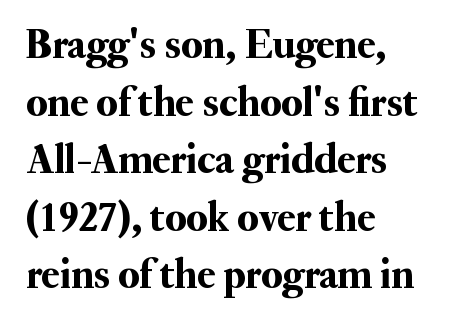
{"serif": "yes", "italic": "no", "width": "normal", "stroke_contrast": "medium", "x_height": "small", "monospaced": "no", "underline": "no", "align": "left", "line_spacing": "normal", "line_spacing_ratio": 1.37, "letter_spacing": "normal", "letter_spacing_em": 0.0, "glyph_px": 42}
